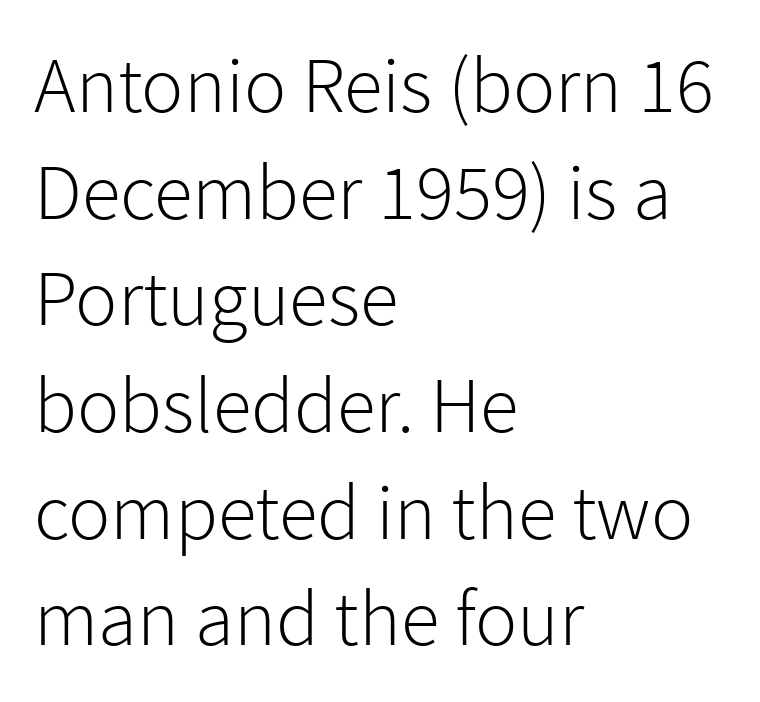
The image shows 79 px light sans-serif type, upright; set left-aligned, normal line spacing (1.35x), normal letter spacing, not underlined; low stroke contrast and a medium x-height.
